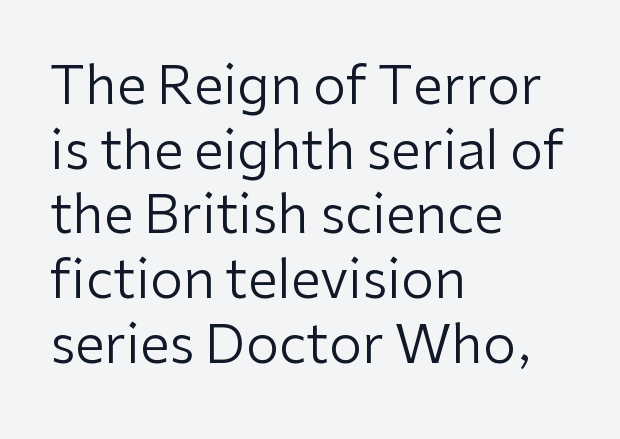
The image shows 53 px regular-weight sans-serif type, upright; set left-aligned, line spacing 1.22x, normal letter spacing, not underlined; low stroke contrast and a medium x-height.
